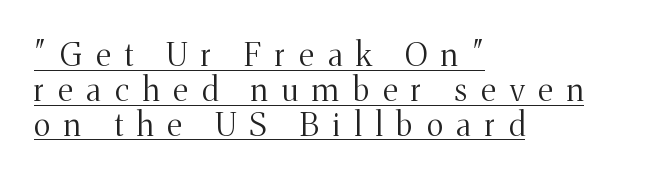
{"serif": "yes", "italic": "no", "bold": "no", "weight": "light", "width": "normal", "stroke_contrast": "medium", "x_height": "medium", "monospaced": "no", "underline": "yes", "align": "left", "line_spacing": "tight", "line_spacing_ratio": 1.09, "letter_spacing": "wide", "letter_spacing_em": 0.44, "glyph_px": 32}
